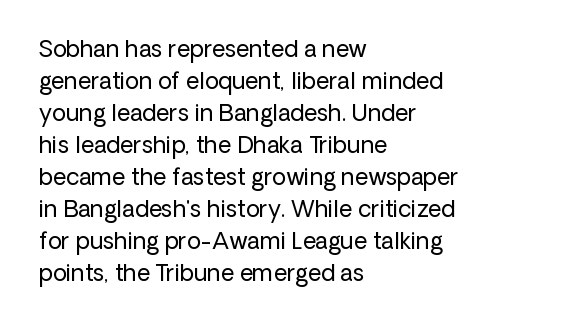
Q: Is the text bold? A: No.
Q: Is the text italic (slanted)? A: No, it is upright.
Q: Is the text underlined? A: No.
Q: How is the paragraph aligned? A: Left-aligned.
Q: Is the spacing between letters normal or unusually wide? A: Normal.
Q: Is the spacing between lines tight, normal or loose? A: Normal.
